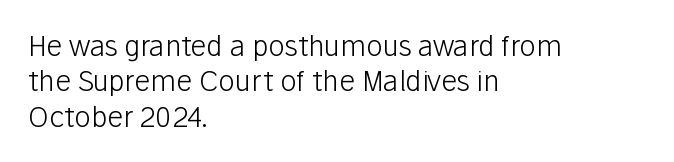
Q: Is the text bold? A: No.
Q: Is the text italic (slanted)? A: No, it is upright.
Q: Is the typeface a serif or a sans-serif typeface? A: Sans-serif.
Q: Is the text underlined? A: No.
Q: How is the paragraph aligned? A: Left-aligned.
Q: Is the spacing between letters normal or unusually wide? A: Normal.
Q: Is the spacing between lines tight, normal or loose? A: Normal.
Q: Width (condensed, normal, or wide)? A: Normal.
Q: Stroke contrast? A: Low.
Q: x-height? A: Medium.
Q: Monospaced? A: No.
